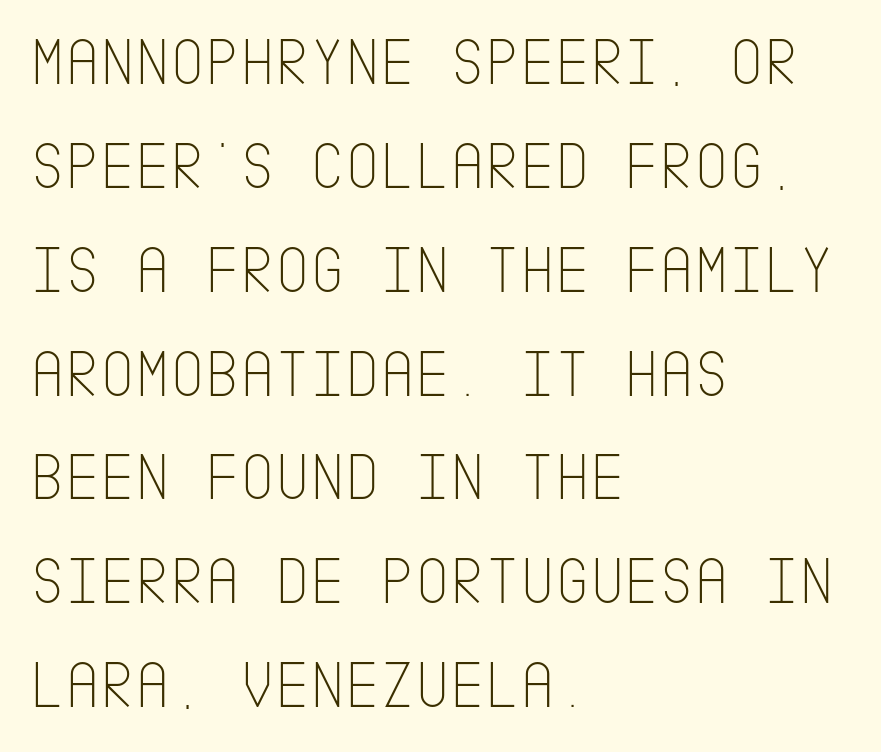
The image shows 67 px thin, condensed sans-serif type, upright; set left-aligned, normal line spacing (1.55x), normal letter spacing, not underlined; low stroke contrast and a large x-height.
